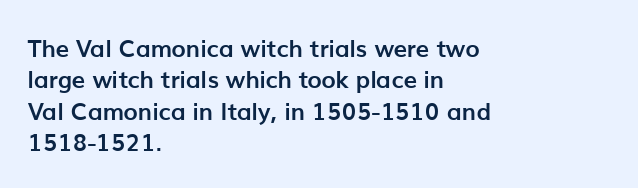
Q: Is the text bold? A: Yes.
Q: Is the text italic (slanted)? A: No, it is upright.
Q: Is the text underlined? A: No.
Q: How is the paragraph aligned? A: Left-aligned.
Q: Is the spacing between letters normal or unusually wide? A: Normal.
Q: Is the spacing between lines tight, normal or loose? A: Normal.
